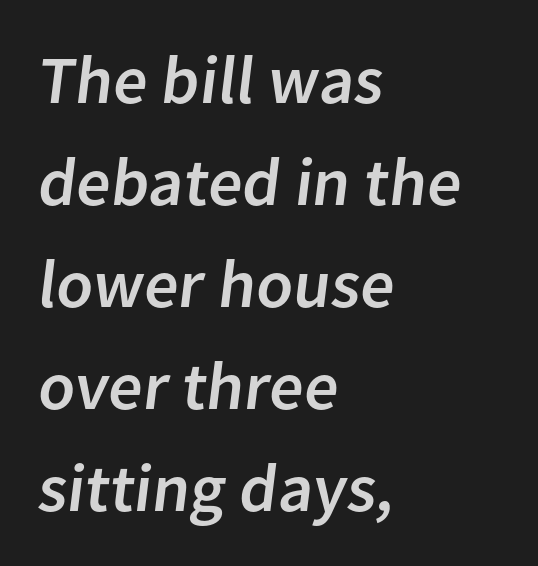
{"serif": "no", "width": "normal", "stroke_contrast": "low", "x_height": "medium", "monospaced": "no", "underline": "no", "align": "left", "line_spacing": "normal", "line_spacing_ratio": 1.5, "letter_spacing": "normal", "letter_spacing_em": 0.0, "glyph_px": 68}
